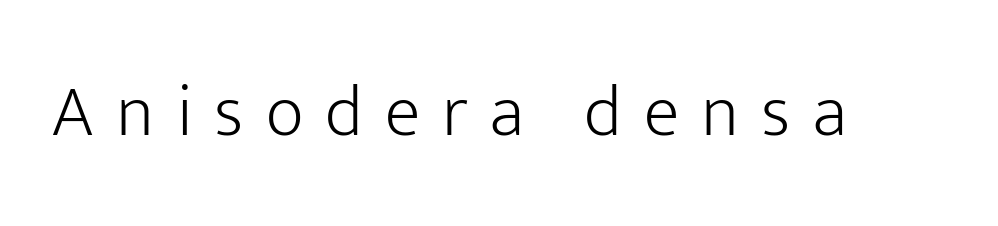
The image shows 74 px light sans-serif type, upright; set unusually wide letter spacing (+0.3 em), not underlined; low stroke contrast and a medium x-height.
